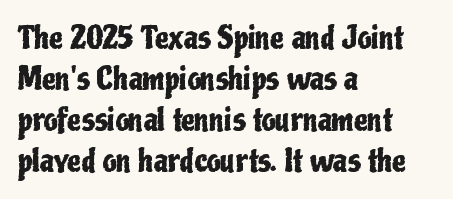
Q: Is the text italic (slanted)? A: No, it is upright.
Q: Is the typeface a serif or a sans-serif typeface? A: Sans-serif.
Q: Is the text underlined? A: No.
Q: How is the paragraph aligned? A: Left-aligned.
Q: Is the spacing between letters normal or unusually wide? A: Normal.
Q: Is the spacing between lines tight, normal or loose? A: Normal.
Q: Width (condensed, normal, or wide)? A: Condensed.
Q: Stroke contrast? A: Low.
Q: x-height? A: Medium.
Q: Monospaced? A: No.
